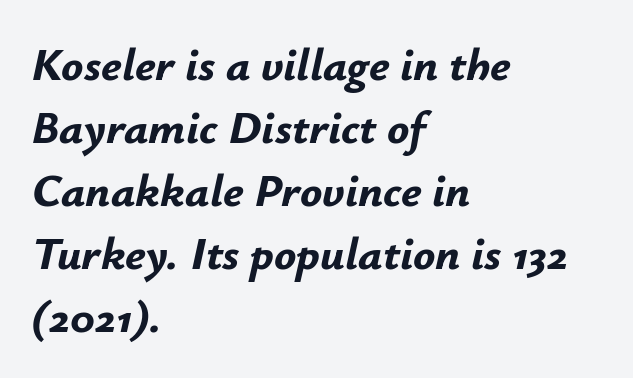
{"italic": "yes", "lean": "right", "slant_degrees": 12, "bold": "yes", "weight": "bold", "width": "normal", "stroke_contrast": "low", "x_height": "small", "monospaced": "no", "underline": "no", "align": "left", "line_spacing": "normal", "line_spacing_ratio": 1.37, "letter_spacing": "normal", "letter_spacing_em": 0.0, "glyph_px": 46}
